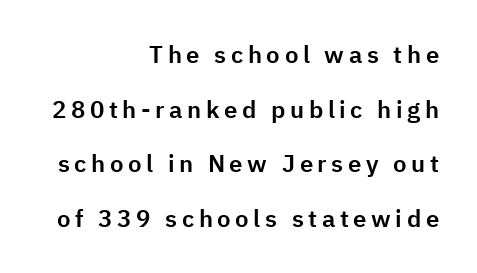
Q: Is the text italic (slanted)? A: No, it is upright.
Q: Is the text underlined? A: No.
Q: How is the paragraph aligned? A: Right-aligned.
Q: Is the spacing between lines tight, normal or loose? A: Loose.
